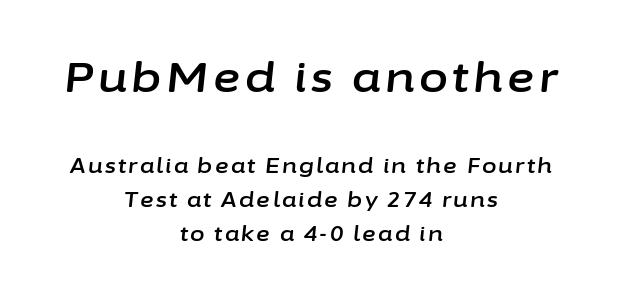
Observe the lean: these are italic letterforms. Think of a printed novel: that variable character pitch is what you see here. The vertical gap from one line to the next is medium. The gap between lines stays unmarked.
